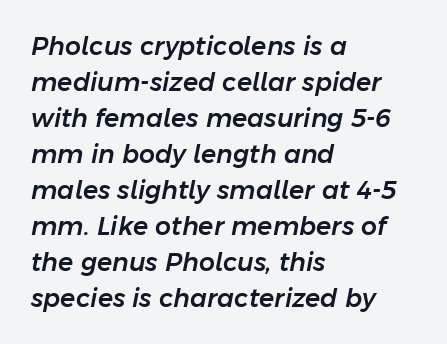
{"italic": "yes", "lean": "right", "slant_degrees": 11, "underline": "no", "align": "left", "line_spacing": "normal", "line_spacing_ratio": 1.44, "letter_spacing": "normal", "letter_spacing_em": 0.0, "glyph_px": 25}
